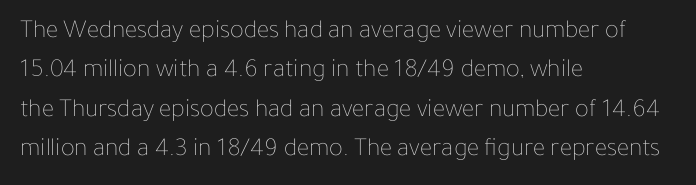
{"italic": "no", "bold": "no", "underline": "no", "align": "left", "line_spacing": "normal", "line_spacing_ratio": 1.51, "letter_spacing": "normal", "letter_spacing_em": 0.0, "glyph_px": 26}
